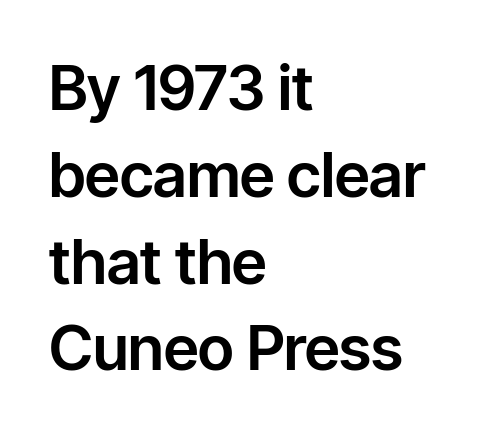
Q: Is the text italic (slanted)? A: No, it is upright.
Q: Is the typeface a serif or a sans-serif typeface? A: Sans-serif.
Q: Is the text underlined? A: No.
Q: How is the paragraph aligned? A: Left-aligned.
Q: Is the spacing between letters normal or unusually wide? A: Normal.
Q: Is the spacing between lines tight, normal or loose? A: Normal.
Q: Width (condensed, normal, or wide)? A: Normal.
Q: Stroke contrast? A: Low.
Q: x-height? A: Medium.
Q: Monospaced? A: No.
